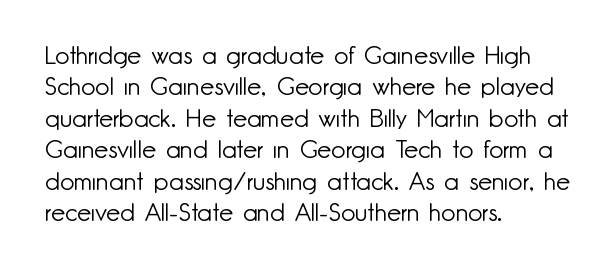
The image shows 25 px text type, upright; set left-aligned, normal line spacing (1.26x), normal letter spacing, not underlined.
